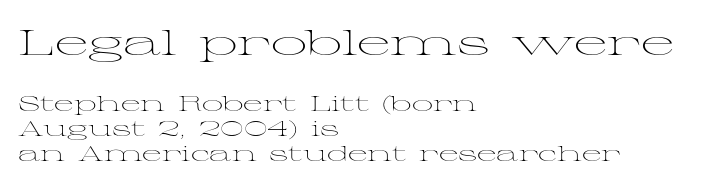
The image shows 36 px light, wide serif type, upright; set left-aligned, line spacing 1.18x, normal letter spacing, not underlined; the first (top) block is 1.71x larger; medium stroke contrast and a medium x-height.
